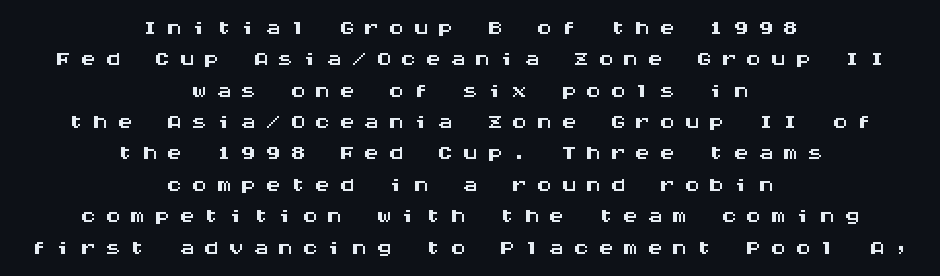
Notice how the passage keeps no hard edge, just a central spine. Looks like terminal output: every glyph gets an equal slot. Nothing sits at the stroke ends, so this counts as sans-serif. Does the lettering tilt? It doesn't — this is upright. You could barely slide anything between these rows. Words float on clear page, feet unadorned.
